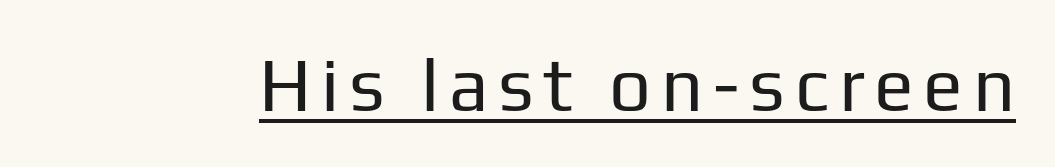
The image shows 74 px regular-weight sans-serif type, upright; set underlined; low stroke contrast and a medium x-height.
